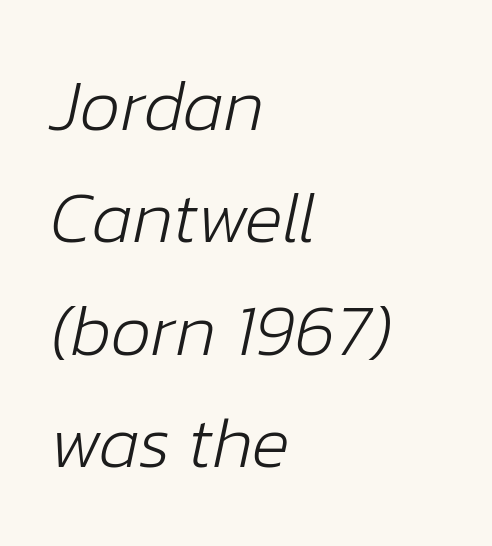
{"italic": "yes", "lean": "right", "slant_degrees": 12, "bold": "no", "weight": "light", "width": "normal", "stroke_contrast": "low", "x_height": "medium", "monospaced": "no", "underline": "no", "align": "left", "line_spacing": "normal", "line_spacing_ratio": 1.56, "letter_spacing": "normal", "letter_spacing_em": 0.0, "glyph_px": 72}
